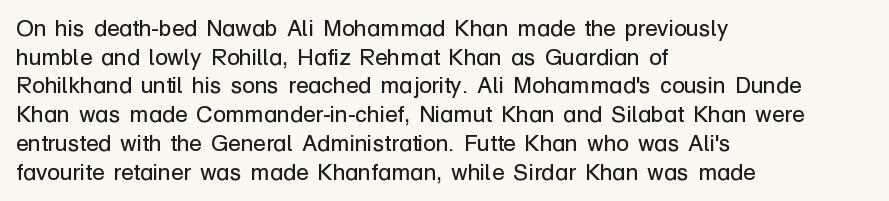
The image shows 23 px text type, upright; set left-aligned, normal line spacing (1.25x), normal letter spacing, not underlined.
